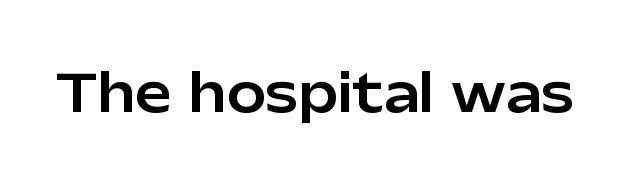
Check the space under the baseline: it is left empty. Vertical strokes here are truly vertical. Letterform terminals end flat and unadorned throughout the passage. The rendering keeps characters at their native spacing. These lines are rendered in a variable-pitch font.
